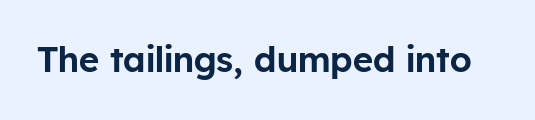
Q: Is the text italic (slanted)? A: No, it is upright.
Q: Is the typeface a serif or a sans-serif typeface? A: Sans-serif.
Q: Is the text underlined? A: No.
Q: Is the spacing between letters normal or unusually wide? A: Normal.
Q: Width (condensed, normal, or wide)? A: Normal.
Q: Stroke contrast? A: Low.
Q: x-height? A: Medium.
Q: Monospaced? A: No.
